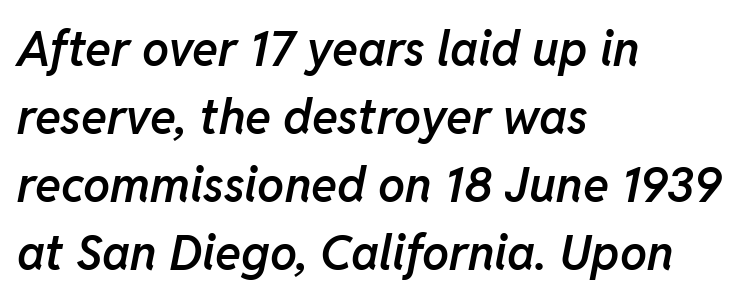
Q: Is the text bold? A: Semi-bold.
Q: Is the text italic (slanted)? A: Yes, it leans right by about 11 degrees.
Q: Is the text underlined? A: No.
Q: How is the paragraph aligned? A: Left-aligned.
Q: Is the spacing between letters normal or unusually wide? A: Normal.
Q: Is the spacing between lines tight, normal or loose? A: Normal.
Q: Width (condensed, normal, or wide)? A: Normal.
Q: Stroke contrast? A: Low.
Q: x-height? A: Medium.
Q: Monospaced? A: No.
